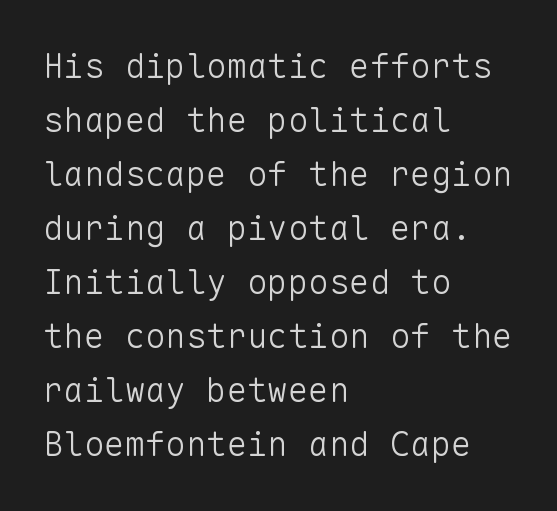
{"serif": "no", "italic": "no", "bold": "no", "weight": "light", "width": "normal", "stroke_contrast": "low", "x_height": "medium", "monospaced": "yes", "underline": "no", "align": "left", "line_spacing": "normal", "line_spacing_ratio": 1.59, "letter_spacing": "normal", "letter_spacing_em": 0.0, "glyph_px": 34}
